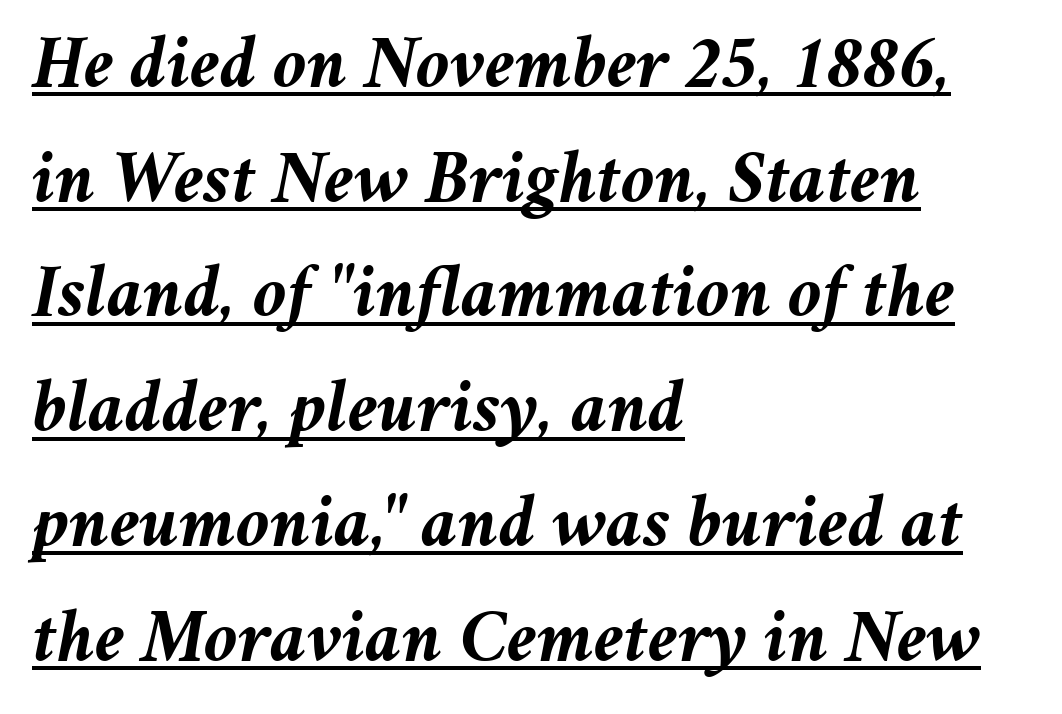
The image shows 75 px semibold type, italic (leaning right); set left-aligned, normal line spacing (1.53x), normal letter spacing, underlined; medium stroke contrast and a medium x-height.
